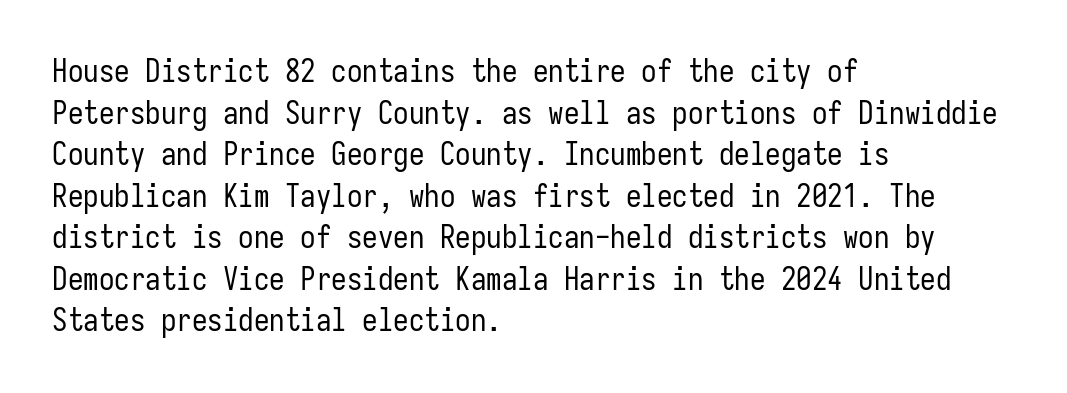
The tracking reads as untouched default to a designer's eye. Monospaced: the letters line up in strict vertical columns. Visually the block forms a straight wall on the left and a jagged coastline on the right. The rows are spaced the way most documents space them. Words float on clear page, feet unadorned.
